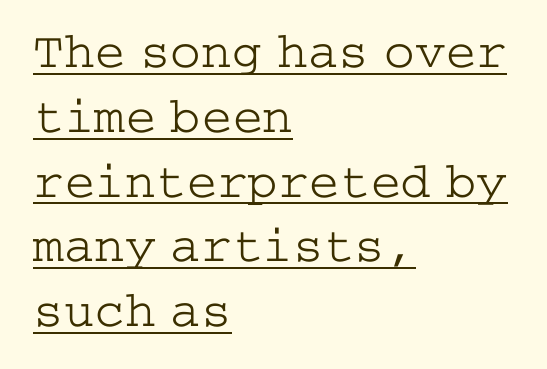
The specimen reads as upright at a glance. This rendering features underlined lettering. Standard letterfit; no display-style spreading of the glyphs. The designer went with a serif here, giving each stem small feet. The strokes carry an ordinary text weight at most.
